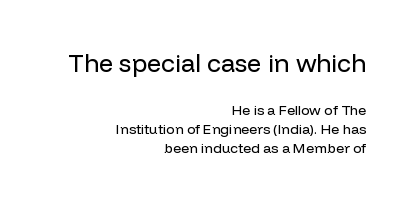
Q: Is the text bold? A: No.
Q: Is the text italic (slanted)? A: No, it is upright.
Q: Is the text underlined? A: No.
Q: How is the paragraph aligned? A: Right-aligned.
Q: Is the spacing between letters normal or unusually wide? A: Normal.
Q: Is the spacing between lines tight, normal or loose? A: Normal.
Q: Which block of text is set in a larger size, the first (top) or the second (bottom)? A: The first (top) one.
